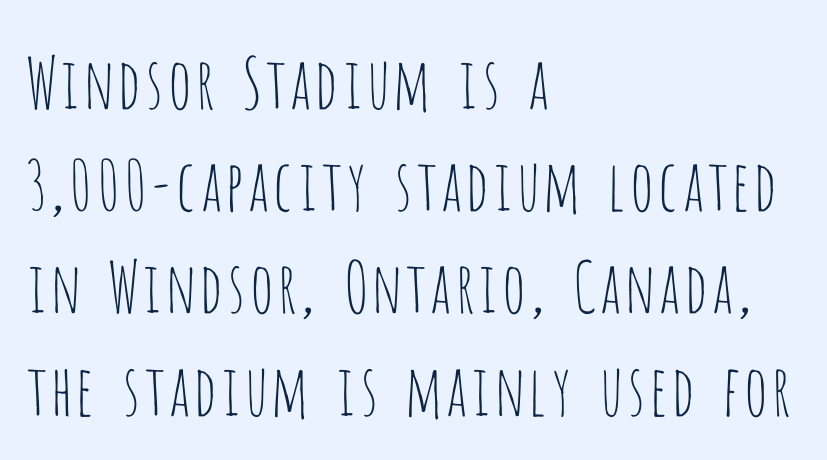
Q: Is the text bold? A: No.
Q: Is the text italic (slanted)? A: No, it is upright.
Q: Is the typeface a serif or a sans-serif typeface? A: Sans-serif.
Q: Is the text underlined? A: No.
Q: How is the paragraph aligned? A: Left-aligned.
Q: Is the spacing between letters normal or unusually wide? A: Normal.
Q: Is the spacing between lines tight, normal or loose? A: Normal.
Q: Width (condensed, normal, or wide)? A: Condensed.
Q: Stroke contrast? A: Low.
Q: x-height? A: Large.
Q: Monospaced? A: No.
